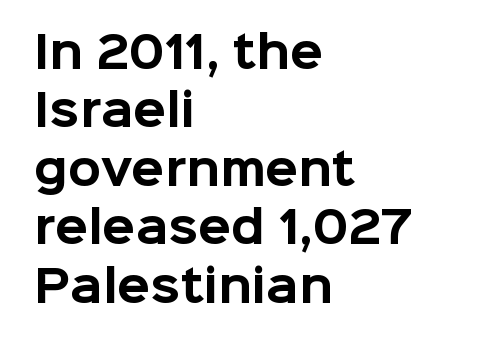
Q: Is the text bold? A: Yes.
Q: Is the text italic (slanted)? A: No, it is upright.
Q: Is the typeface a serif or a sans-serif typeface? A: Sans-serif.
Q: Is the text underlined? A: No.
Q: How is the paragraph aligned? A: Left-aligned.
Q: Is the spacing between letters normal or unusually wide? A: Normal.
Q: Is the spacing between lines tight, normal or loose? A: Normal.
Q: Width (condensed, normal, or wide)? A: Normal.
Q: Stroke contrast? A: Low.
Q: x-height? A: Medium.
Q: Monospaced? A: No.
